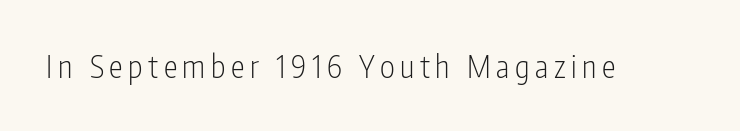
The image shows 31 px light, condensed sans-serif type, upright; set not underlined; low stroke contrast and a medium x-height.
